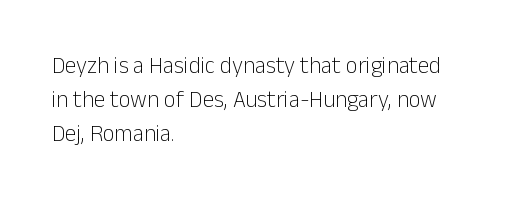
Just letters on the line, the space beneath them empty. Evenly set lines give the paragraph a standard silhouette. Heft: none added — not bold. Notice how the passage keeps a crisp vertical edge on the left only. No extra tracking has been applied to these lines. A roman cut, with each character standing at attention.
